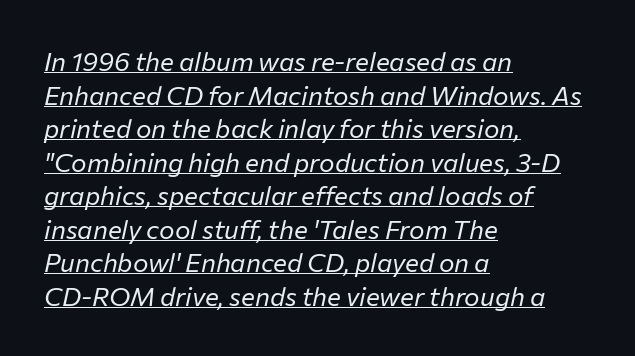
The letterforms sit shoulder to shoulder at normal distance. Horizontal bands of white between lines are of average thickness. Letters have the restrained weight of plain body copy at most. Horizontal alignment here is leftward, the default for most running prose.
